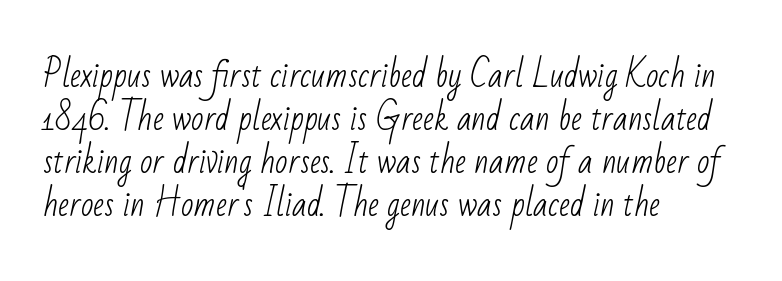
Q: Is the text bold? A: No.
Q: Is the typeface a serif or a sans-serif typeface? A: Sans-serif.
Q: Is the text underlined? A: No.
Q: How is the paragraph aligned? A: Left-aligned.
Q: Is the spacing between letters normal or unusually wide? A: Normal.
Q: Is the spacing between lines tight, normal or loose? A: Normal.
Q: Width (condensed, normal, or wide)? A: Condensed.
Q: Stroke contrast? A: Low.
Q: x-height? A: Small.
Q: Monospaced? A: No.
